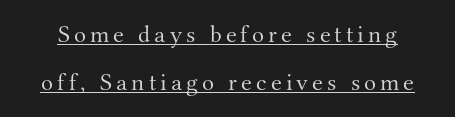
The image shows 25 px text type, upright; set loose line spacing (1.93x), underlined.
